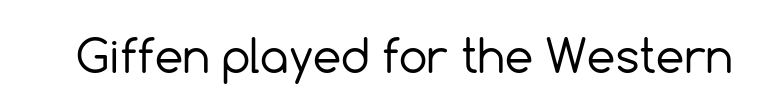
The image shows 45 px regular-weight sans-serif type, upright; set normal letter spacing, not underlined; a medium x-height.
